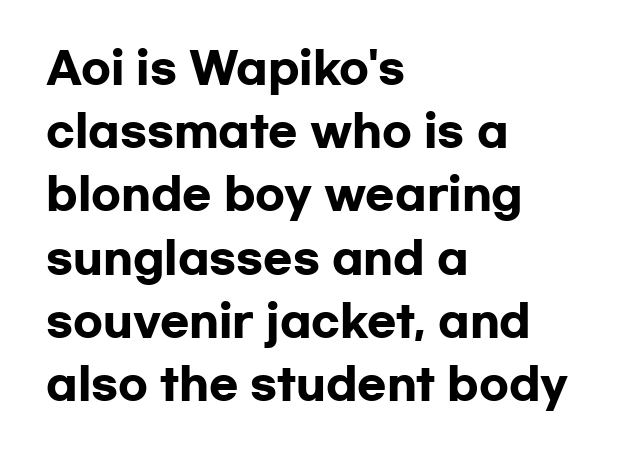
Posture: straight, roman, zero tilt. The text block is weighted toward the left margin, trailing off unevenly rightward. A sans-serif font was chosen for this passage. Words appear dense and cohesive because spacing is normal.
